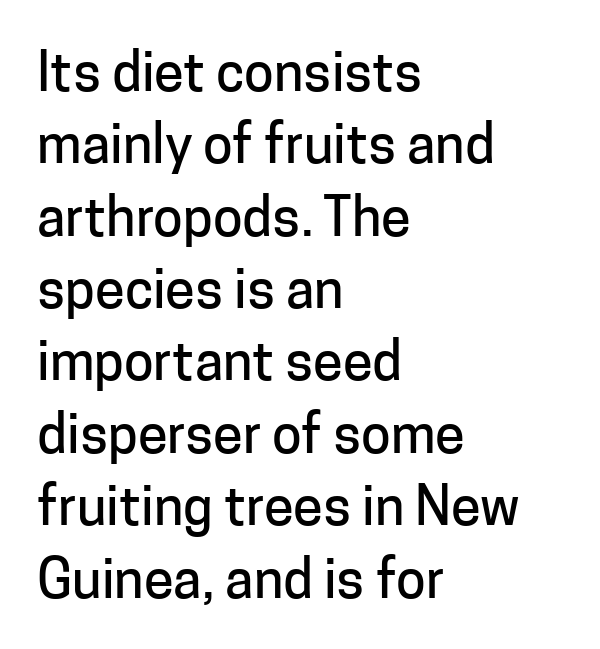
The image shows 54 px sans-serif type, upright; set left-aligned, normal line spacing (1.34x), normal letter spacing, not underlined; low stroke contrast and a medium x-height.
